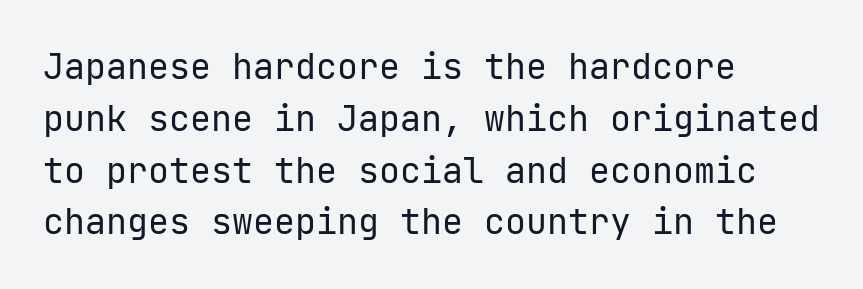
The image shows 35 px regular-weight sans-serif type, upright; set left-aligned, normal line spacing (1.48x), normal letter spacing, not underlined; low stroke contrast and a medium x-height.
